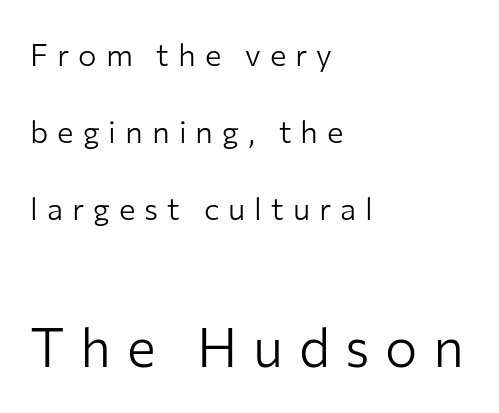
{"serif": "no", "italic": "no", "bold": "no", "weight": "light", "width": "normal", "stroke_contrast": "low", "x_height": "medium", "monospaced": "no", "underline": "no", "align": "left", "line_spacing": "loose", "line_spacing_ratio": 2.48, "letter_spacing": "wide", "letter_spacing_em": 0.29, "larger_block": "second", "size_ratio": 1.74, "glyph_px": 54}
